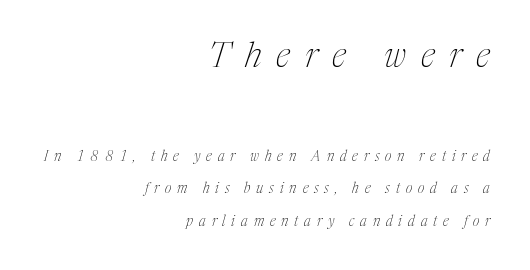
The image shows 35 px thin, condensed serif type, italic (leaning right); set right-aligned, loose line spacing (2.33x), unusually wide letter spacing (+0.42 em), not underlined; the first (top) block is 2.5x larger; medium stroke contrast and a medium x-height.
